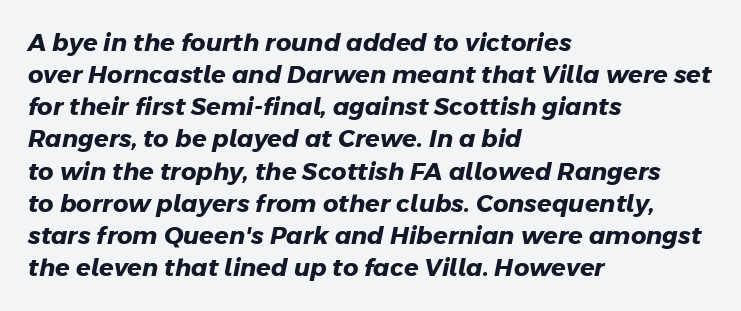
{"bold": "yes", "underline": "no", "align": "left", "line_spacing": "normal", "line_spacing_ratio": 1.34, "letter_spacing": "normal", "letter_spacing_em": 0.0, "glyph_px": 24}
